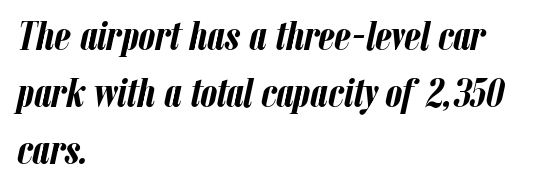
Q: Is the text bold? A: Yes.
Q: Is the text italic (slanted)? A: Yes, it leans right by about 12 degrees.
Q: Is the text underlined? A: No.
Q: How is the paragraph aligned? A: Left-aligned.
Q: Is the spacing between letters normal or unusually wide? A: Normal.
Q: Is the spacing between lines tight, normal or loose? A: Normal.
Q: Width (condensed, normal, or wide)? A: Condensed.
Q: Stroke contrast? A: Low.
Q: x-height? A: Medium.
Q: Monospaced? A: No.
